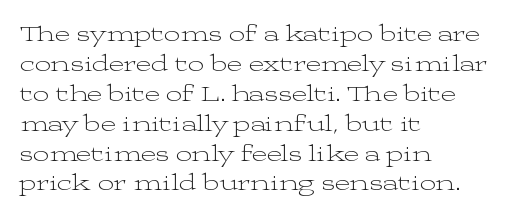
The image shows 23 px text type, upright; set left-aligned, normal line spacing (1.3x), normal letter spacing, not underlined.
